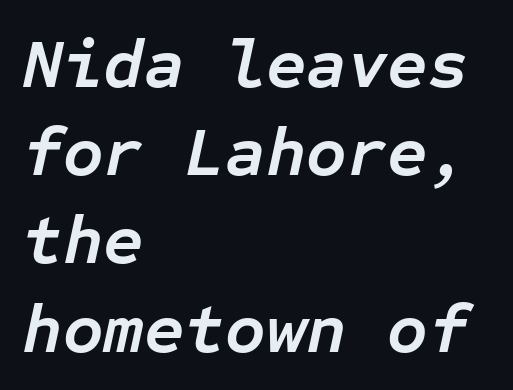
The letters are slanted; this is an italic face. You could count columns in this text — the font is strictly monospaced. The typesetter chose a ragged-right arrangement here. Evenly set lines give the paragraph a standard silhouette.
